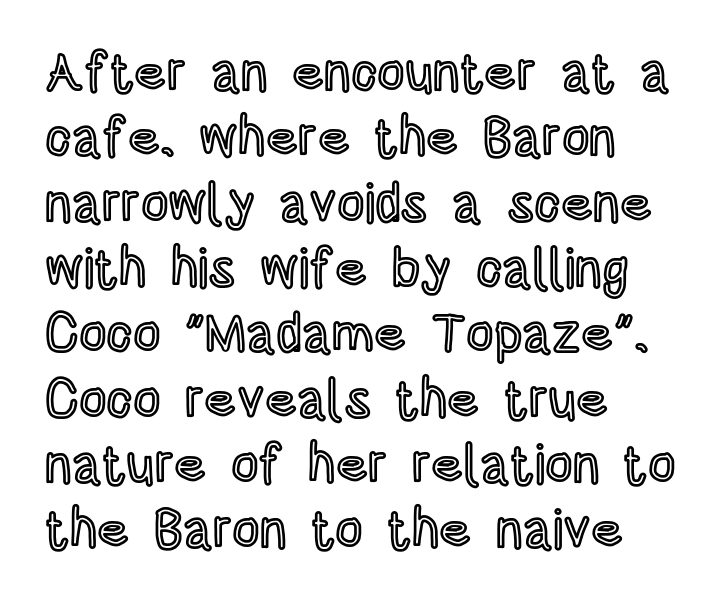
The image shows 54 px condensed type, upright; set left-aligned, line spacing 1.21x, normal letter spacing, not underlined; a large x-height.
